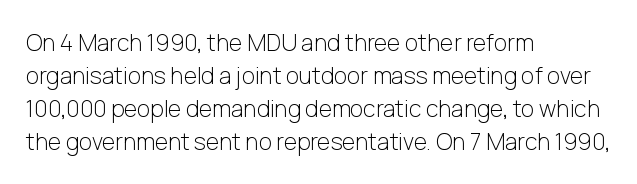
{"italic": "no", "bold": "no", "underline": "no", "align": "left", "line_spacing": "normal", "line_spacing_ratio": 1.44, "letter_spacing": "normal", "letter_spacing_em": 0.0, "glyph_px": 23}
